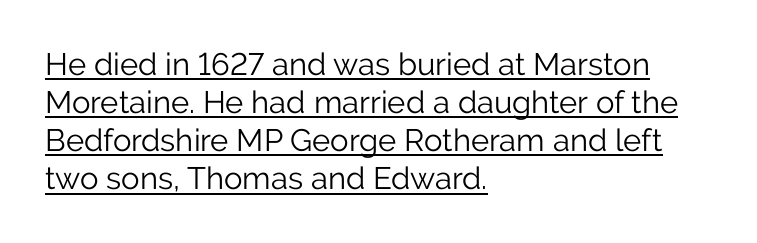
The lettering stays uniformly vertical, giving the passage a roman look. The text block is weighted toward the left margin, trailing off unevenly rightward. The designer went with a sans here, leaving each stem footless. The passage shown is typed in a proportional face where columns would drift. Weight: regular or lighter. The gaps between neighbouring characters are ordinary and unremarkable.
